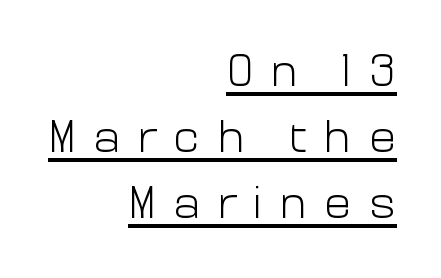
Q: Is the text bold? A: No.
Q: Is the text italic (slanted)? A: No, it is upright.
Q: Is the typeface a serif or a sans-serif typeface? A: Sans-serif.
Q: Is the text underlined? A: Yes.
Q: How is the paragraph aligned? A: Right-aligned.
Q: Is the spacing between letters normal or unusually wide? A: Unusually wide.
Q: Is the spacing between lines tight, normal or loose? A: Normal.
Q: Width (condensed, normal, or wide)? A: Normal.
Q: Stroke contrast? A: Low.
Q: x-height? A: Medium.
Q: Monospaced? A: No.
